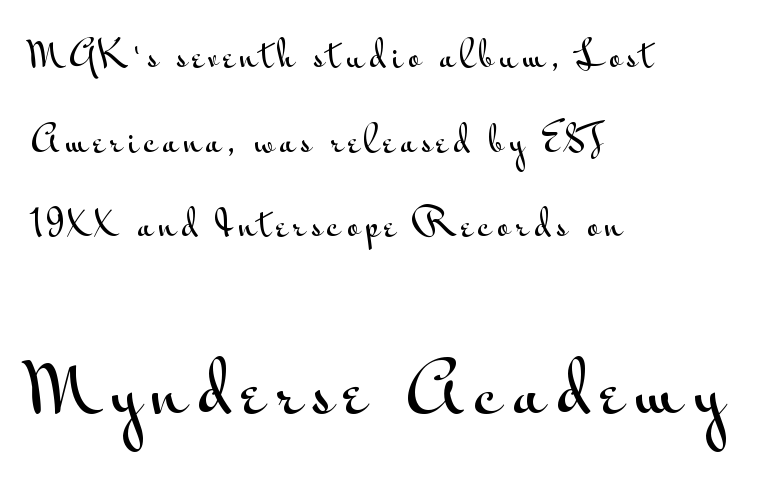
Q: Is the typeface a serif or a sans-serif typeface? A: Sans-serif.
Q: Is the text underlined? A: No.
Q: How is the paragraph aligned? A: Left-aligned.
Q: Is the spacing between lines tight, normal or loose? A: Loose.
Q: Which block of text is set in a larger size, the first (top) or the second (bottom)? A: The second (bottom) one.
Q: Width (condensed, normal, or wide)? A: Wide.
Q: Stroke contrast? A: Medium.
Q: x-height? A: Small.
Q: Monospaced? A: No.
